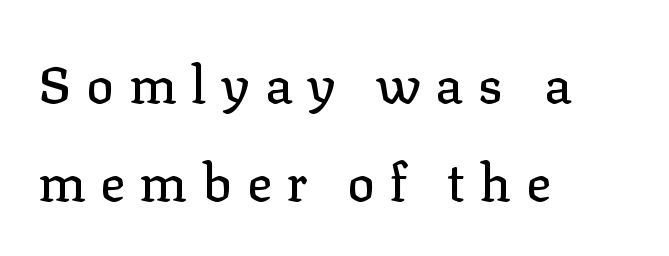
Reading down the block, your eye returns to a fixed left position each line. Just letters on the line, the space beneath them empty. What stands out about the letter spacing? Its width — letters are far apart. Varying glyph widths throughout — classic text-font behaviour. Upright lettering throughout.
